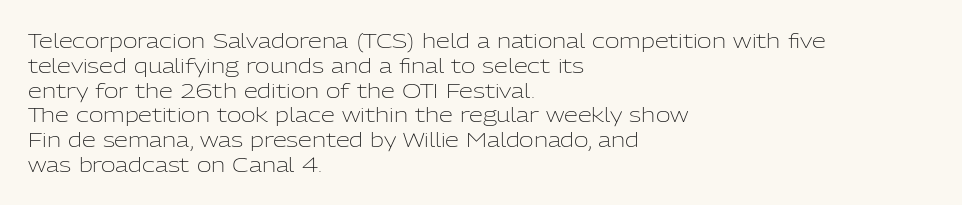
The image shows 20 px text type, upright; set left-aligned, line spacing 1.24x, normal letter spacing, not underlined.
